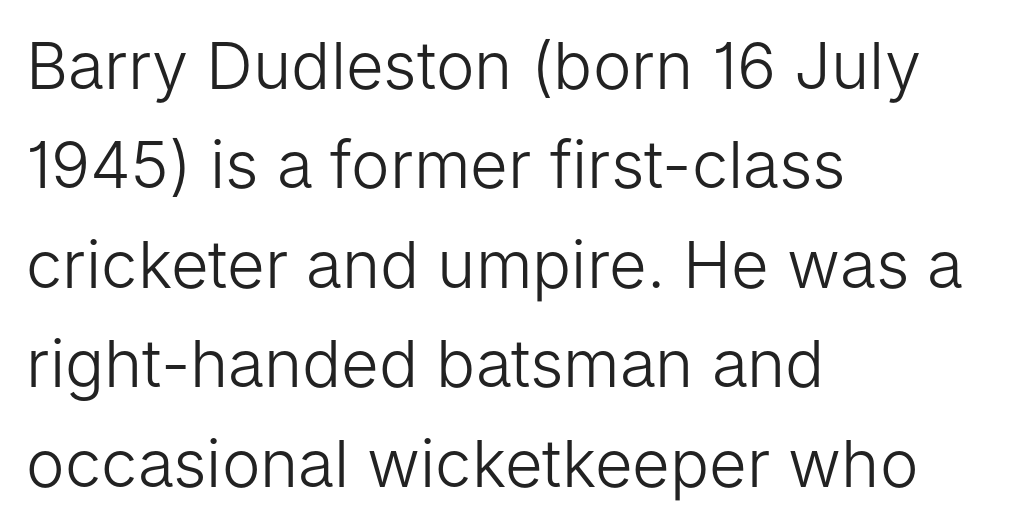
Q: Is the text bold? A: No.
Q: Is the text italic (slanted)? A: No, it is upright.
Q: Is the typeface a serif or a sans-serif typeface? A: Sans-serif.
Q: Is the text underlined? A: No.
Q: How is the paragraph aligned? A: Left-aligned.
Q: Is the spacing between letters normal or unusually wide? A: Normal.
Q: Is the spacing between lines tight, normal or loose? A: Normal.
Q: Width (condensed, normal, or wide)? A: Normal.
Q: Stroke contrast? A: Low.
Q: x-height? A: Medium.
Q: Monospaced? A: No.
